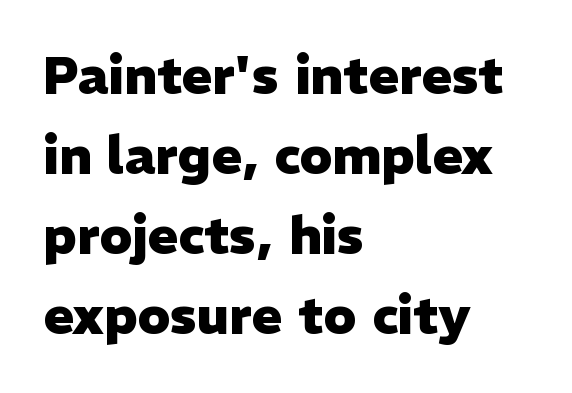
The image shows 52 px heavy sans-serif type, upright; set left-aligned, normal line spacing (1.54x), normal letter spacing, not underlined; low stroke contrast and a medium x-height.
